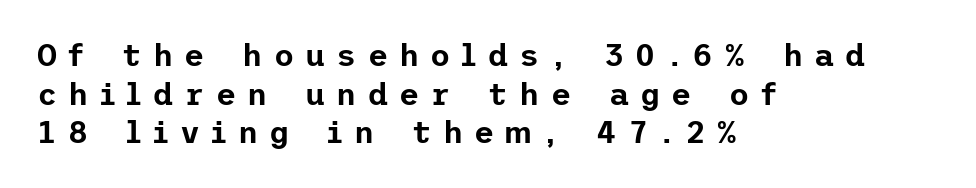
{"serif": "no", "italic": "no", "width": "normal", "stroke_contrast": "low", "x_height": "medium", "underline": "no", "align": "left", "line_spacing": "normal", "line_spacing_ratio": 1.25, "letter_spacing": "wide", "letter_spacing_em": 0.36, "glyph_px": 31}
